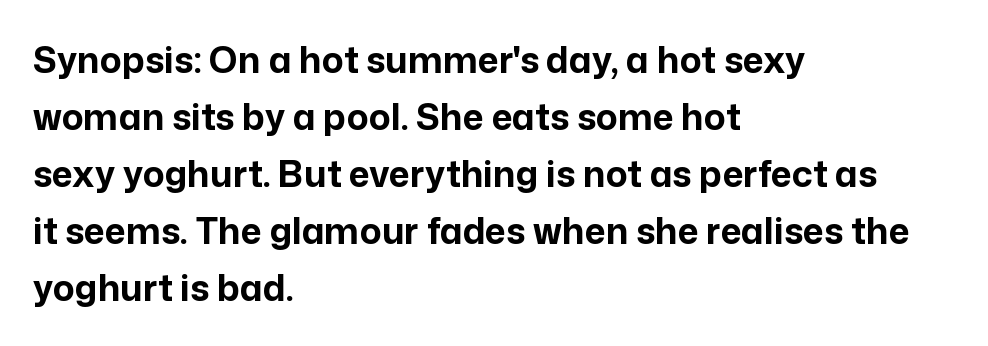
{"serif": "no", "italic": "no", "bold": "yes", "weight": "bold", "width": "normal", "stroke_contrast": "low", "x_height": "medium", "monospaced": "no", "underline": "no", "align": "left", "line_spacing": "normal", "line_spacing_ratio": 1.58, "letter_spacing": "normal", "letter_spacing_em": 0.0, "glyph_px": 36}
